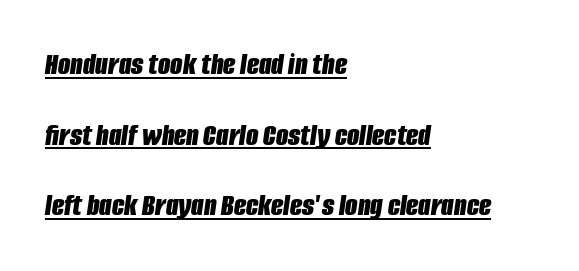
Q: Is the text bold? A: Yes.
Q: Is the text italic (slanted)? A: Yes, it leans right by about 8 degrees.
Q: Is the text underlined? A: Yes.
Q: How is the paragraph aligned? A: Left-aligned.
Q: Is the spacing between letters normal or unusually wide? A: Normal.
Q: Is the spacing between lines tight, normal or loose? A: Loose.
Q: Width (condensed, normal, or wide)? A: Condensed.
Q: Stroke contrast? A: Low.
Q: x-height? A: Large.
Q: Monospaced? A: No.
